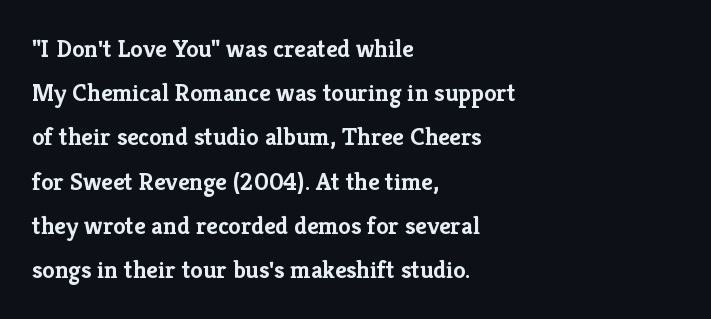
Anything drawn beneath the words? Only blank space. Glyph-to-glyph distance matches everyday printed text. The typesetting leans heavy: a genuine bold. Visually the block forms a straight wall on the left and a jagged coastline on the right.
